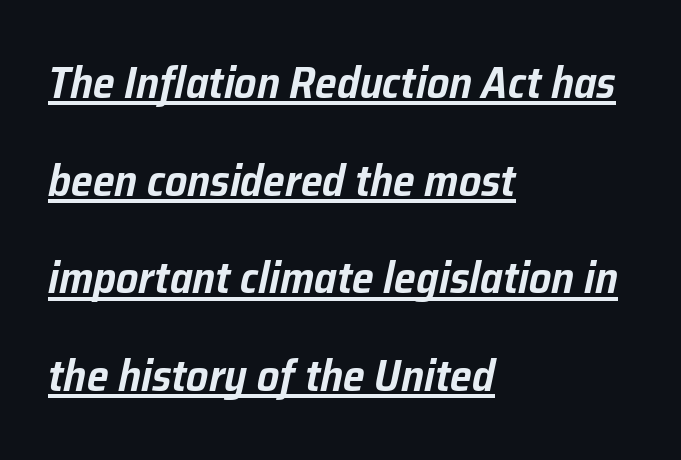
{"italic": "yes", "lean": "right", "slant_degrees": 12, "width": "normal", "stroke_contrast": "low", "x_height": "medium", "monospaced": "no", "underline": "yes", "align": "left", "line_spacing": "loose", "line_spacing_ratio": 2.22, "letter_spacing": "normal", "letter_spacing_em": 0.0, "glyph_px": 44}
